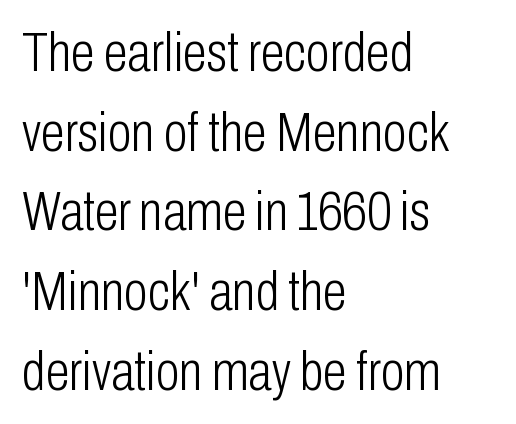
The image shows 55 px light, condensed sans-serif type, upright; set left-aligned, normal line spacing (1.45x), normal letter spacing, not underlined; low stroke contrast and a medium x-height.
